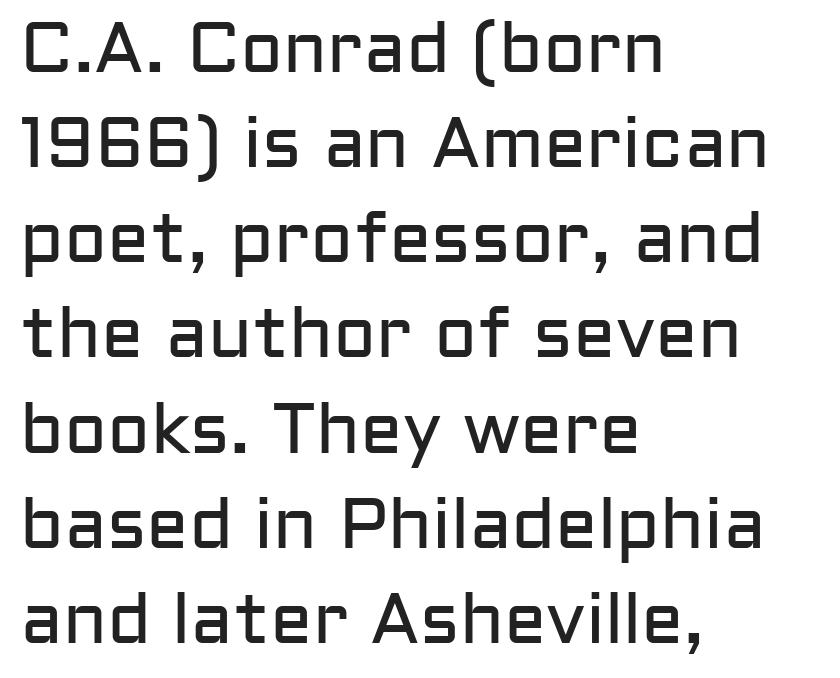
The image shows 71 px regular-weight sans-serif type, upright; set left-aligned, normal line spacing (1.34x), normal letter spacing, not underlined; low stroke contrast and a medium x-height.
